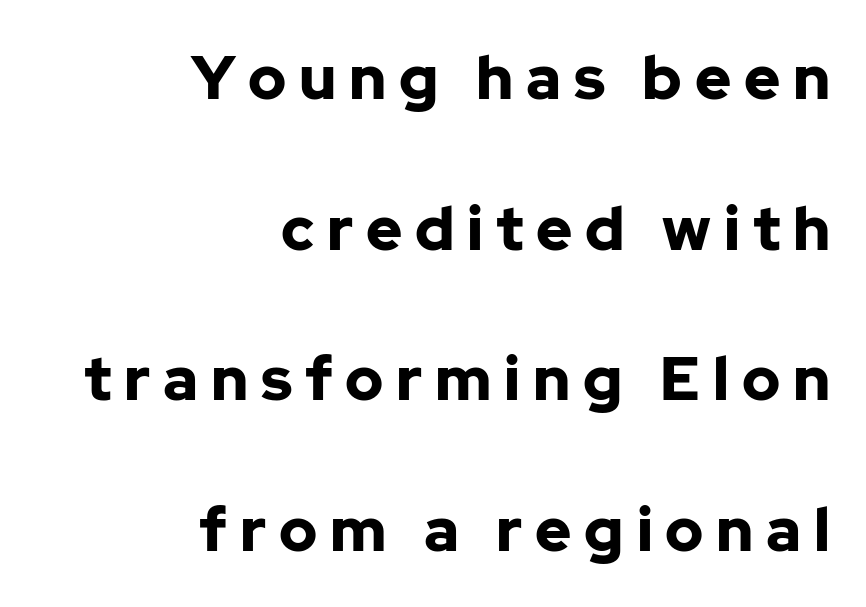
The area under the type is left untouched. These words are printed bold, with thick strokes throughout. Look at the bottom of the vertical strokes: they stop flat, with no serifs. Style check: upright. The typesetter chose a ragged-left arrangement here. What's the leading like? Stretched, with rows far apart.
